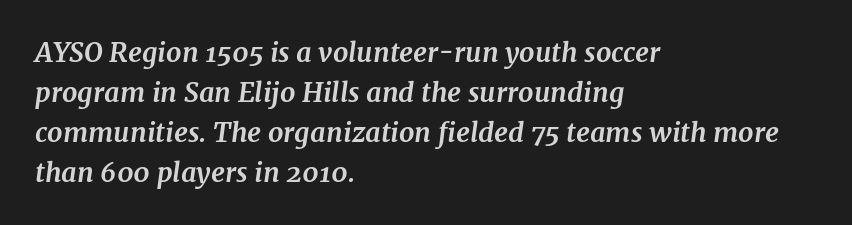
The image shows 27 px bold type, italic (leaning right); set left-aligned, normal line spacing (1.48x), normal letter spacing, not underlined.
